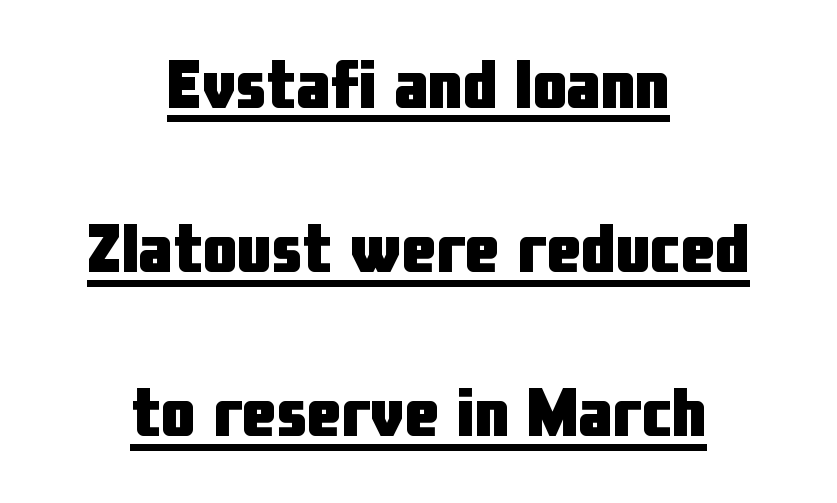
Q: Is the text bold? A: Yes.
Q: Is the text italic (slanted)? A: No, it is upright.
Q: Is the typeface a serif or a sans-serif typeface? A: Sans-serif.
Q: Is the text underlined? A: Yes.
Q: How is the paragraph aligned? A: Centered.
Q: Is the spacing between letters normal or unusually wide? A: Normal.
Q: Is the spacing between lines tight, normal or loose? A: Loose.
Q: Width (condensed, normal, or wide)? A: Condensed.
Q: Stroke contrast? A: Low.
Q: x-height? A: Medium.
Q: Monospaced? A: No.
